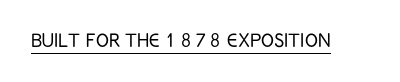
Underlined type. When letters stand straight like this, we call the style roman or upright. The line texture is even and compact thanks to regular tracking. The strokes carry an ordinary text weight at most.
